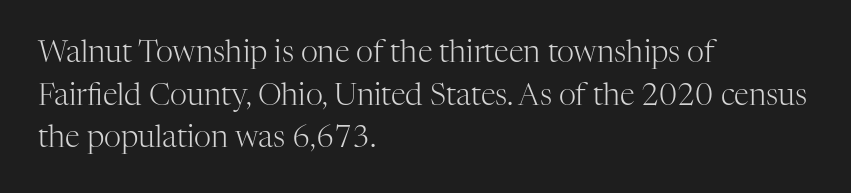
{"serif": "yes", "italic": "no", "bold": "no", "weight": "light", "width": "normal", "stroke_contrast": "high", "x_height": "medium", "monospaced": "no", "underline": "no", "align": "left", "line_spacing": "normal", "line_spacing_ratio": 1.42, "letter_spacing": "normal", "letter_spacing_em": 0.0, "glyph_px": 30}
